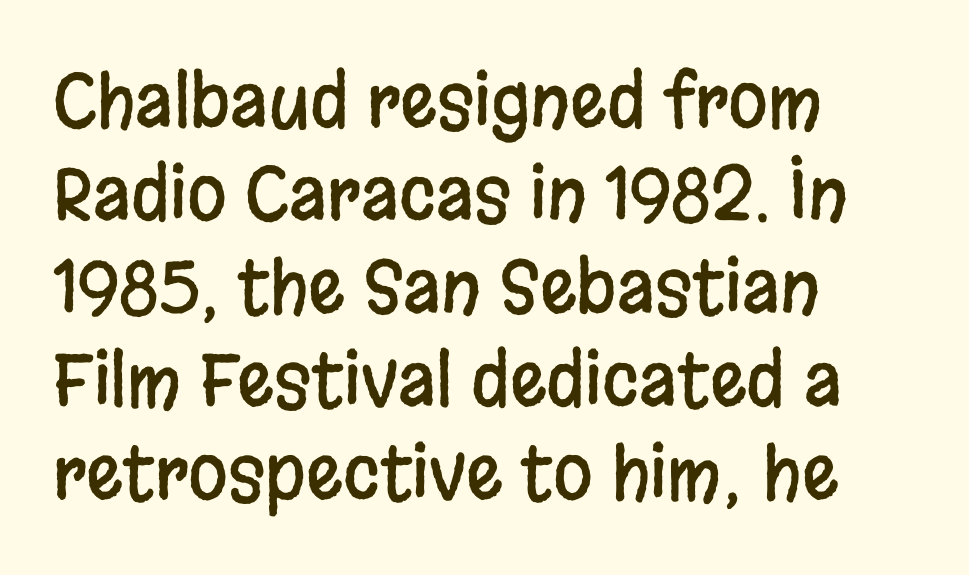
{"serif": "no", "italic": "no", "width": "condensed", "stroke_contrast": "low", "x_height": "large", "monospaced": "no", "underline": "no", "align": "left", "line_spacing": "normal", "line_spacing_ratio": 1.29, "letter_spacing": "normal", "letter_spacing_em": 0.0, "glyph_px": 72}
